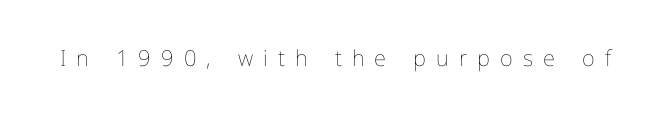
Q: Is the text bold? A: No.
Q: Is the text italic (slanted)? A: No, it is upright.
Q: Is the text underlined? A: No.
Q: Is the spacing between letters normal or unusually wide? A: Unusually wide.
